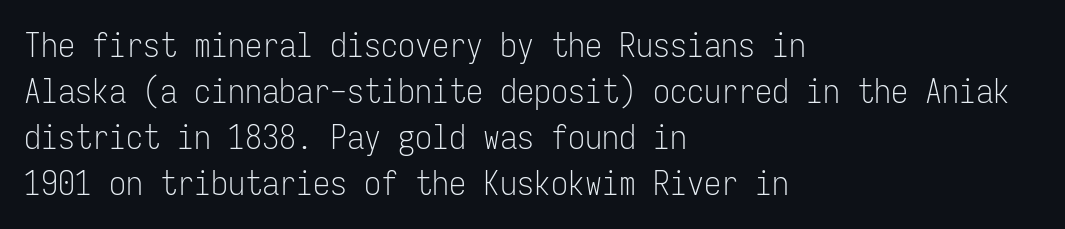
The image shows 34 px light, condensed sans-serif type, upright, monospaced; set left-aligned, normal line spacing (1.35x), normal letter spacing, not underlined; low stroke contrast and a medium x-height.
